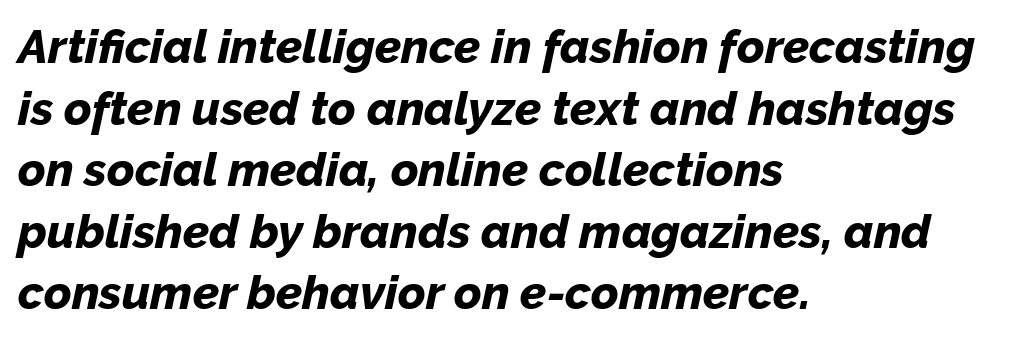
Q: Is the text bold? A: Yes.
Q: Is the text italic (slanted)? A: Yes, it leans right by about 12 degrees.
Q: Is the text underlined? A: No.
Q: How is the paragraph aligned? A: Left-aligned.
Q: Is the spacing between letters normal or unusually wide? A: Normal.
Q: Is the spacing between lines tight, normal or loose? A: Normal.
Q: Width (condensed, normal, or wide)? A: Normal.
Q: Stroke contrast? A: Low.
Q: x-height? A: Medium.
Q: Monospaced? A: No.
